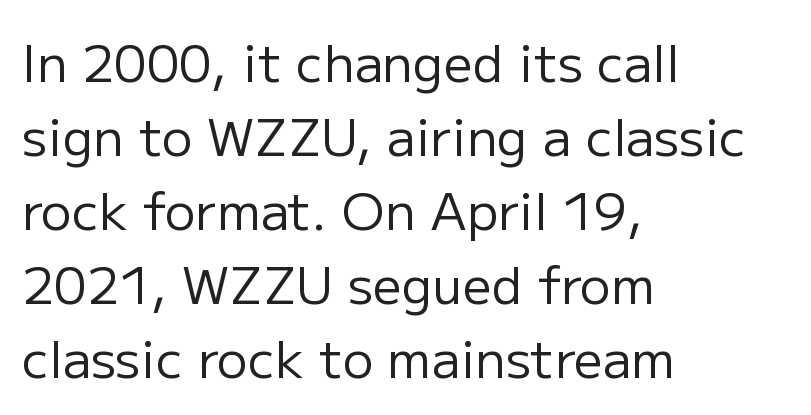
If you drew a line through each stem, it would be perfectly vertical. Heft: none added — not bold. This sample uses a sans-serif face. Evenly set lines give the paragraph a standard silhouette. Each row of text sits above clean, open space.
